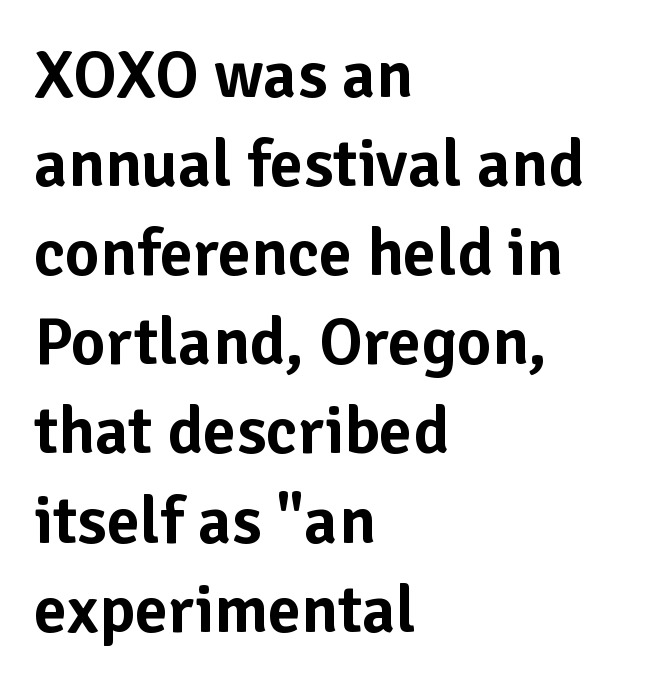
Compared with typical paragraphs, the rows here are spaced about the same. The compositor pushed each line to the left boundary. Varying glyph widths throughout — classic text-font behaviour. Underline: absent.
